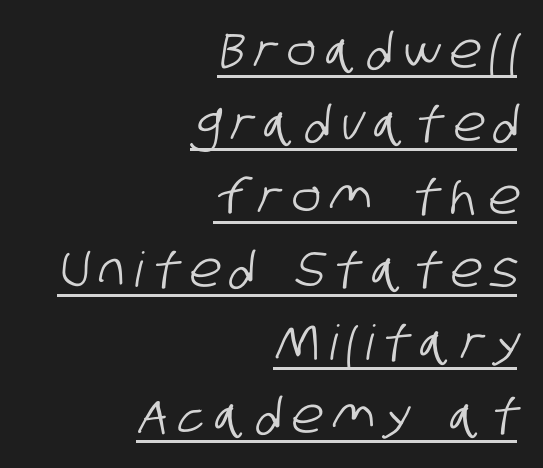
The image shows 48 px condensed sans-serif type; set right-aligned, normal line spacing (1.52x), unusually wide letter spacing (+0.21 em), underlined; low stroke contrast and a large x-height.
